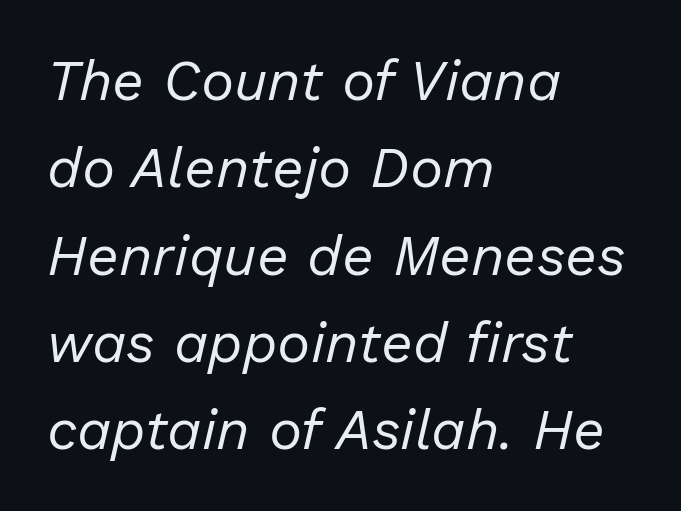
Q: Is the text bold? A: No.
Q: Is the text italic (slanted)? A: Yes, it leans right by about 13 degrees.
Q: Is the text underlined? A: No.
Q: How is the paragraph aligned? A: Left-aligned.
Q: Is the spacing between letters normal or unusually wide? A: Normal.
Q: Is the spacing between lines tight, normal or loose? A: Normal.
Q: Width (condensed, normal, or wide)? A: Normal.
Q: Stroke contrast? A: Low.
Q: x-height? A: Medium.
Q: Monospaced? A: No.
